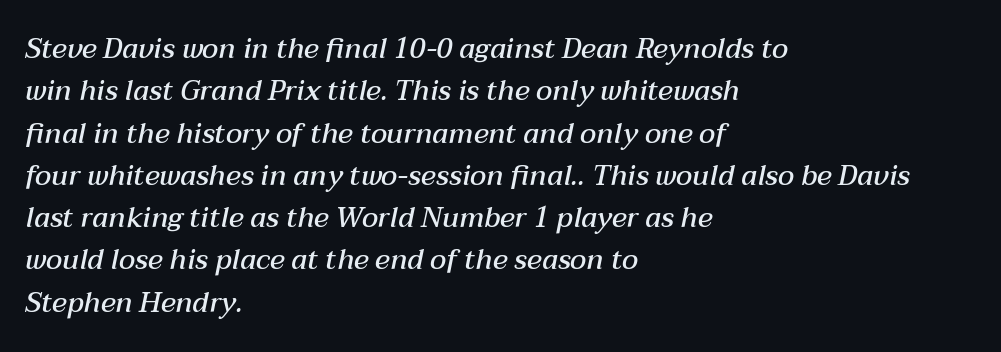
The image shows 28 px semibold type, italic (leaning right); set left-aligned, normal line spacing (1.51x), normal letter spacing, not underlined; medium stroke contrast and a medium x-height.
